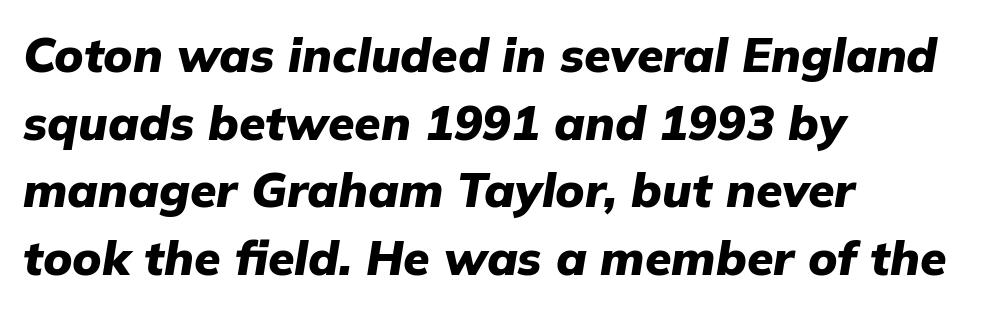
The passage shown is typed in a proportional face where columns would drift. This rendering uses left alignment, leaving the right contour irregular. Caption: bold face, heavy strokes. The axis of the letterforms is tilted away from vertical. Evenly set lines give the paragraph a standard silhouette. The foot of each line stays bare and open.
